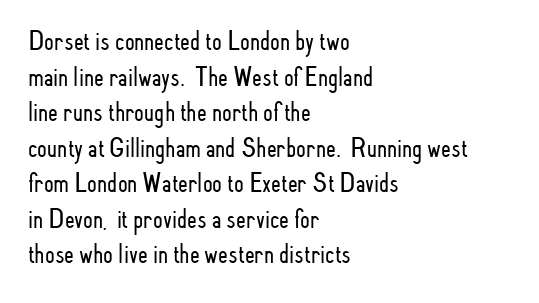
Q: Is the text bold? A: No.
Q: Is the text italic (slanted)? A: No, it is upright.
Q: Is the typeface a serif or a sans-serif typeface? A: Sans-serif.
Q: Is the text underlined? A: No.
Q: How is the paragraph aligned? A: Left-aligned.
Q: Is the spacing between letters normal or unusually wide? A: Normal.
Q: Is the spacing between lines tight, normal or loose? A: Normal.
Q: Width (condensed, normal, or wide)? A: Condensed.
Q: Stroke contrast? A: Low.
Q: x-height? A: Small.
Q: Monospaced? A: No.
